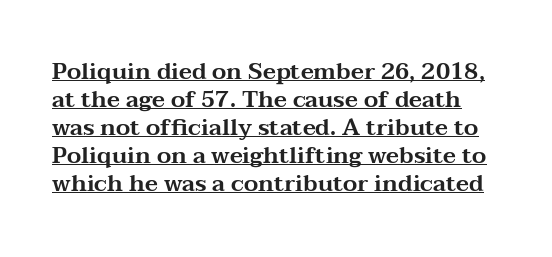
{"italic": "no", "underline": "yes", "line_spacing_ratio": 1.22, "letter_spacing": "normal", "letter_spacing_em": 0.0, "glyph_px": 23}
